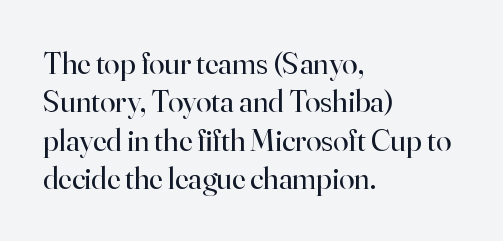
This sample uses plain, unmodified letter spacing. Heft: none added — not bold. The face used here is proportionally spaced, like ordinary book or web type. If you drew a ruler down the left edge, every line would touch it. Honestly, there is no underline to notice here at all. A typesetter would mark this as roman, not italic.
